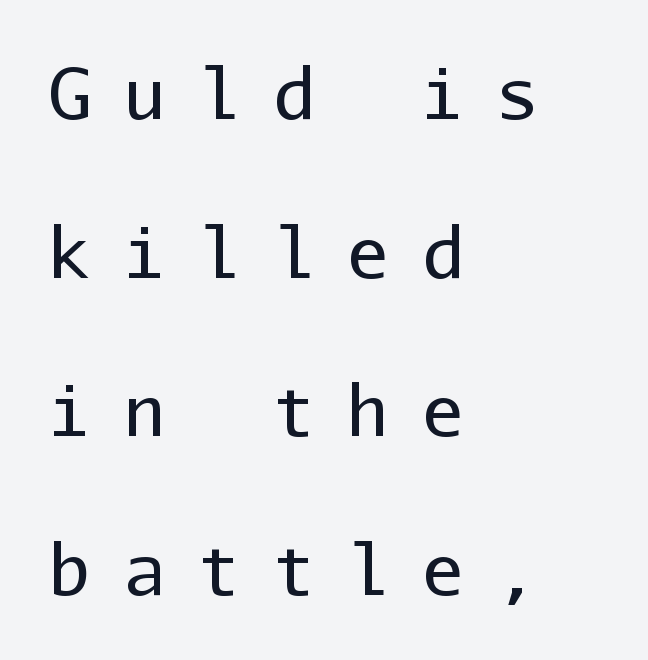
The image shows 69 px regular-weight sans-serif type, upright, monospaced; set left-aligned, loose line spacing (2.3x), unusually wide letter spacing (+0.48 em), not underlined; low stroke contrast and a medium x-height.
